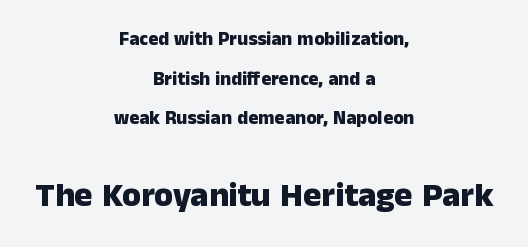
{"serif": "no", "italic": "no", "bold": "yes", "weight": "heavy", "width": "normal", "stroke_contrast": "low", "x_height": "medium", "monospaced": "no", "underline": "no", "align": "center", "line_spacing": "loose", "line_spacing_ratio": 2.08, "letter_spacing": "normal", "letter_spacing_em": 0.0, "larger_block": "second", "size_ratio": 1.79, "glyph_px": 34}
